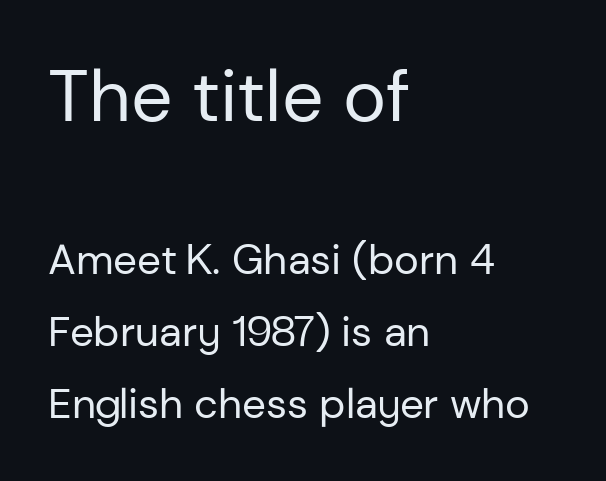
Q: Is the text bold? A: No.
Q: Is the text italic (slanted)? A: No, it is upright.
Q: Is the typeface a serif or a sans-serif typeface? A: Sans-serif.
Q: Is the text underlined? A: No.
Q: How is the paragraph aligned? A: Left-aligned.
Q: Is the spacing between letters normal or unusually wide? A: Normal.
Q: Which block of text is set in a larger size, the first (top) or the second (bottom)? A: The first (top) one.
Q: Width (condensed, normal, or wide)? A: Normal.
Q: Stroke contrast? A: Low.
Q: x-height? A: Medium.
Q: Monospaced? A: No.
